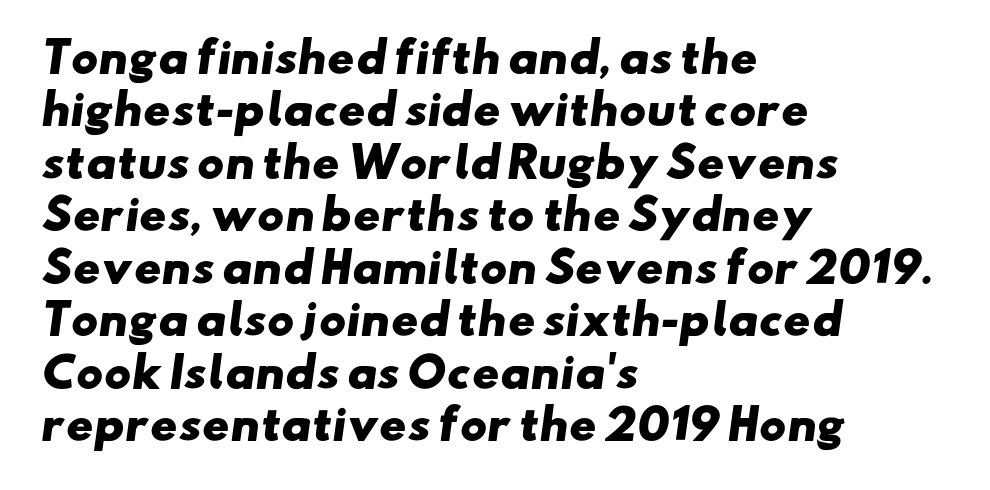
{"serif": "no", "bold": "yes", "weight": "heavy", "width": "wide", "stroke_contrast": "low", "x_height": "small", "monospaced": "no", "underline": "no", "align": "left", "line_spacing": "normal", "line_spacing_ratio": 1.28, "letter_spacing": "normal", "letter_spacing_em": 0.0, "glyph_px": 41}
